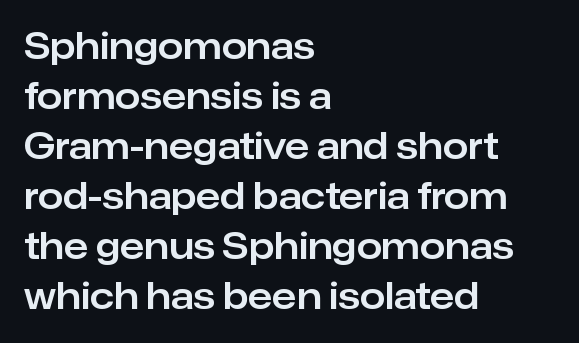
Honestly, the letter spacing is just normal — you wouldn't notice it. What kind of face is this? One without serifs — a sans. When letters stand straight like this, we call the style roman or upright. Rows of type keep a routine distance in the vertical direction.
